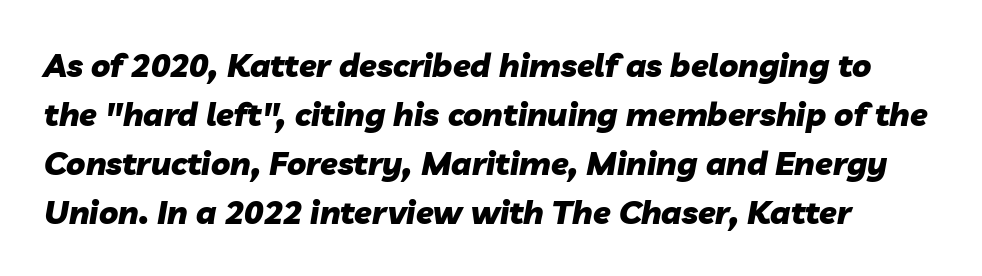
Q: Is the text bold? A: Yes.
Q: Is the text italic (slanted)? A: Yes, it leans right by about 10 degrees.
Q: Is the text underlined? A: No.
Q: Is the spacing between letters normal or unusually wide? A: Normal.
Q: Is the spacing between lines tight, normal or loose? A: Normal.
Q: Width (condensed, normal, or wide)? A: Normal.
Q: Stroke contrast? A: Low.
Q: x-height? A: Medium.
Q: Monospaced? A: No.
